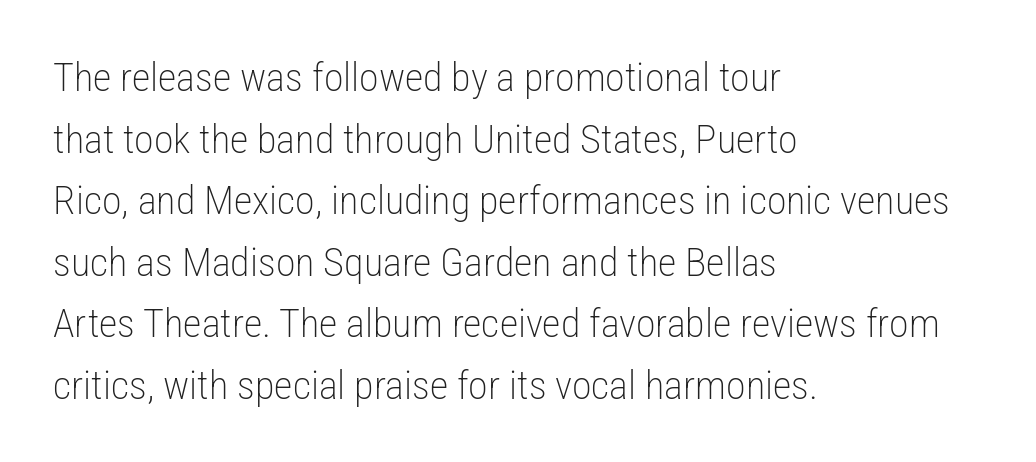
Q: Is the text bold? A: No.
Q: Is the text italic (slanted)? A: No, it is upright.
Q: Is the typeface a serif or a sans-serif typeface? A: Sans-serif.
Q: Is the text underlined? A: No.
Q: How is the paragraph aligned? A: Left-aligned.
Q: Is the spacing between letters normal or unusually wide? A: Normal.
Q: Is the spacing between lines tight, normal or loose? A: Normal.
Q: Width (condensed, normal, or wide)? A: Condensed.
Q: Stroke contrast? A: Low.
Q: x-height? A: Medium.
Q: Monospaced? A: No.
